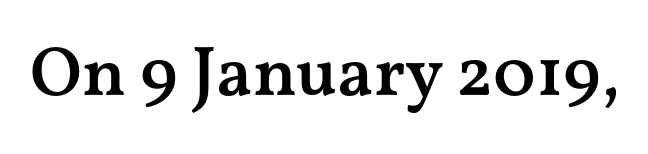
The image shows 70 px semibold, wide serif type, upright; set normal letter spacing, not underlined; medium stroke contrast and a medium x-height.
